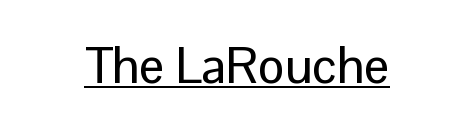
This rendering leaves character spacing at its baseline value. Unlike a traditional serif, this face leaves its strokes unadorned. Glance below the letters and you will spot a drawn line. You can tell it's not italic because the verticals are truly vertical.
